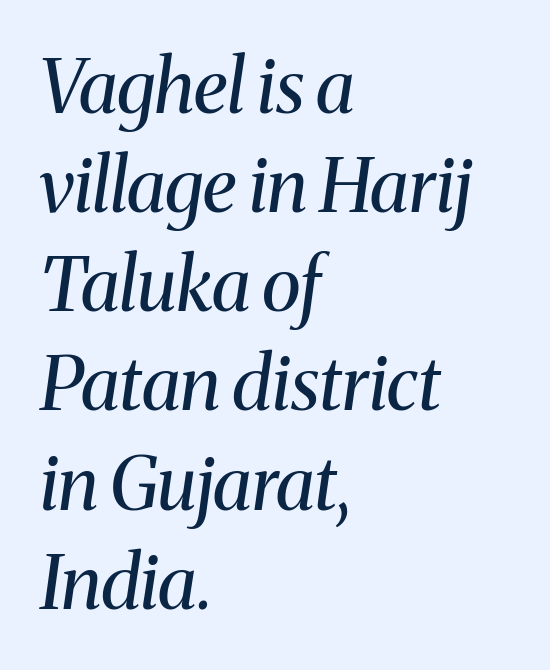
{"serif": "yes", "italic": "yes", "lean": "right", "slant_degrees": 8, "bold": "no", "weight": "regular", "width": "normal", "stroke_contrast": "medium", "x_height": "medium", "monospaced": "no", "underline": "no", "align": "left", "line_spacing": "normal", "line_spacing_ratio": 1.34, "letter_spacing": "normal", "letter_spacing_em": 0.0, "glyph_px": 74}
